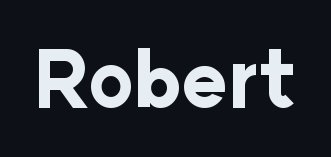
{"serif": "no", "italic": "no", "bold": "yes", "weight": "bold", "width": "normal", "stroke_contrast": "low", "x_height": "medium", "monospaced": "no", "underline": "no", "letter_spacing": "normal", "letter_spacing_em": 0.0, "glyph_px": 78}
